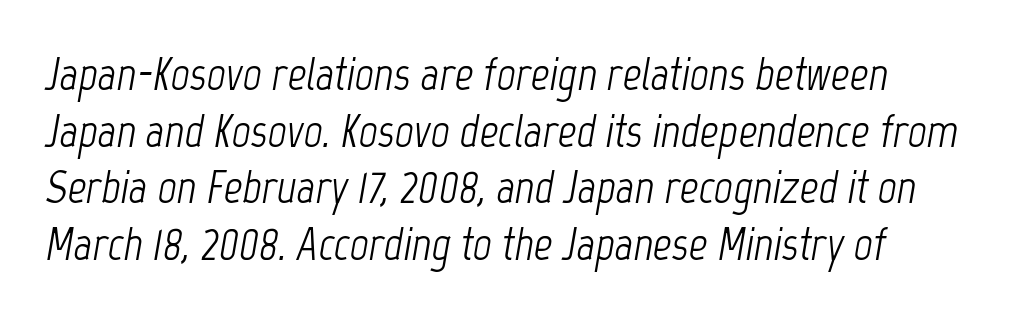
The passage shown is not underscored anywhere. The font is comparable to plain body text, perhaps lighter. This rendering leaves character spacing at its baseline value. In terms of posture, this sample is oblique. Character widths vary here, with narrow letters taking less room than wide ones.
